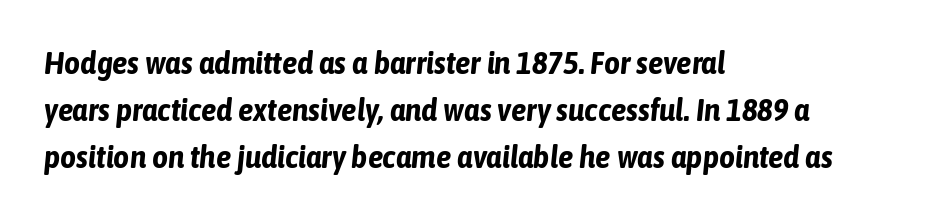
Q: Is the text bold? A: Yes.
Q: Is the text italic (slanted)? A: Yes, it leans right by about 6 degrees.
Q: Is the text underlined? A: No.
Q: How is the paragraph aligned? A: Left-aligned.
Q: Is the spacing between letters normal or unusually wide? A: Normal.
Q: Is the spacing between lines tight, normal or loose? A: Normal.
Q: Width (condensed, normal, or wide)? A: Condensed.
Q: Stroke contrast? A: Low.
Q: x-height? A: Medium.
Q: Monospaced? A: No.
